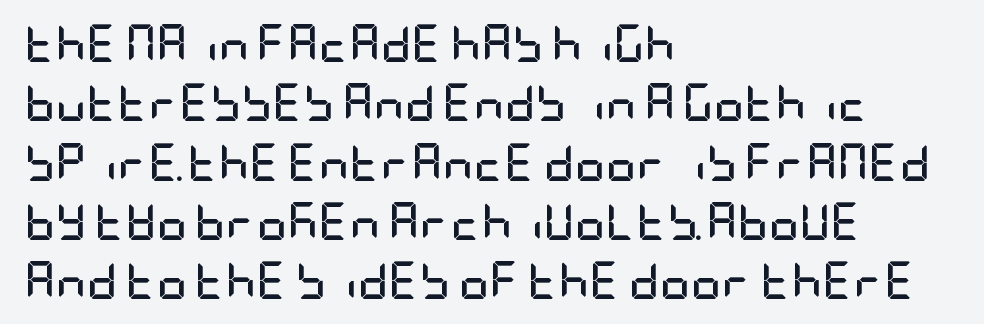
{"serif": "no", "italic": "no", "bold": "yes", "weight": "semibold", "width": "condensed", "stroke_contrast": "low", "x_height": "large", "underline": "no", "align": "left", "line_spacing": "normal", "line_spacing_ratio": 1.56, "letter_spacing": "normal", "letter_spacing_em": 0.0, "glyph_px": 38}
